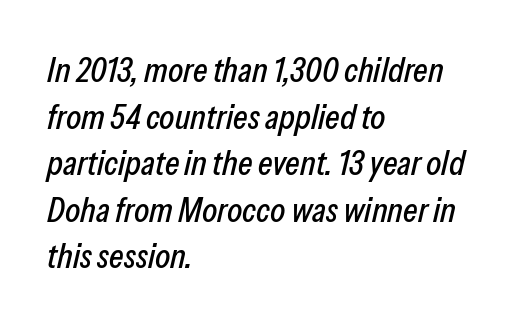
What stands out about the letter spacing? Nothing — it is the standard amount. One-word summary of the alignment: left. This rendering features lettering with no underline. How would I describe the line gaps? Plain and ordinary. Designer's note — italics engaged.
